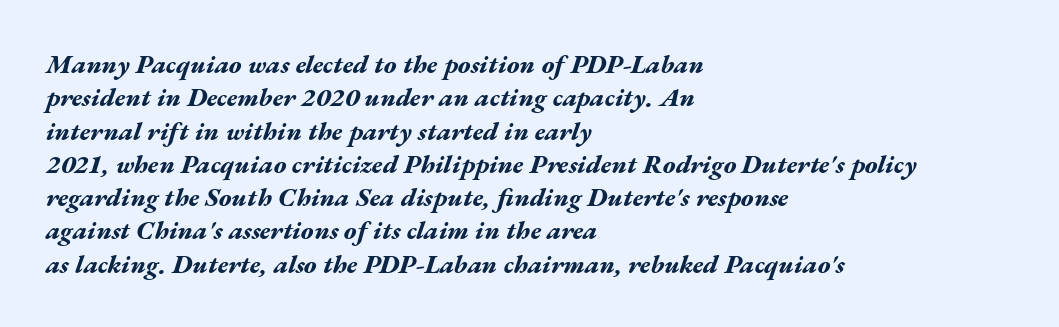
The image shows 26 px bold type, italic (leaning right); set left-aligned, normal line spacing (1.28x), normal letter spacing, not underlined.
